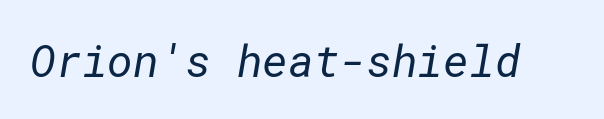
Q: Is the text bold? A: No.
Q: Is the typeface a serif or a sans-serif typeface? A: Sans-serif.
Q: Is the text underlined? A: No.
Q: Is the spacing between letters normal or unusually wide? A: Normal.
Q: Width (condensed, normal, or wide)? A: Normal.
Q: Stroke contrast? A: Low.
Q: x-height? A: Medium.
